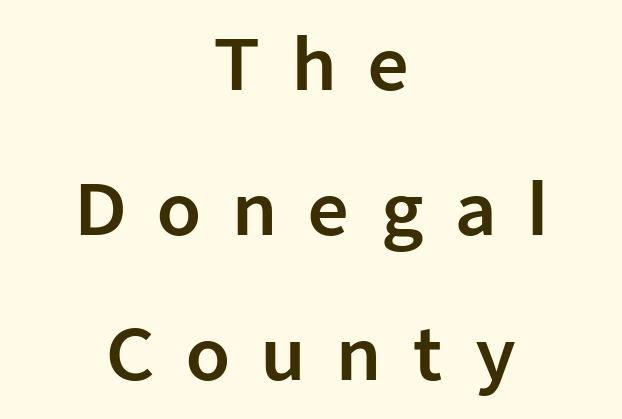
The image shows 71 px sans-serif type, upright; set centered, loose line spacing (2.04x), unusually wide letter spacing (+0.43 em), not underlined; low stroke contrast and a medium x-height.
